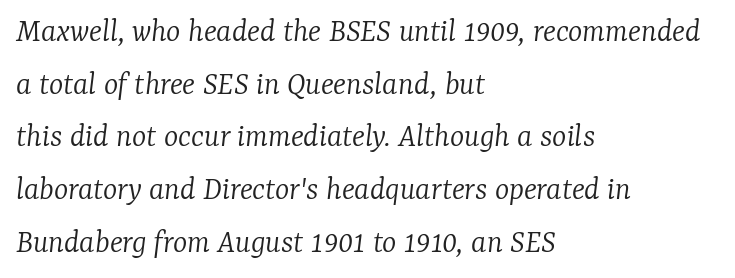
A student would call this left alignment; a typographer would say flush left, rag right. A clean baseline with only descenders dipping below it. Proportional: the letters do not fall into vertical columns. The rendering uses a moderate line-height, typical for paragraphs. Stroke terminals: seriffed.
